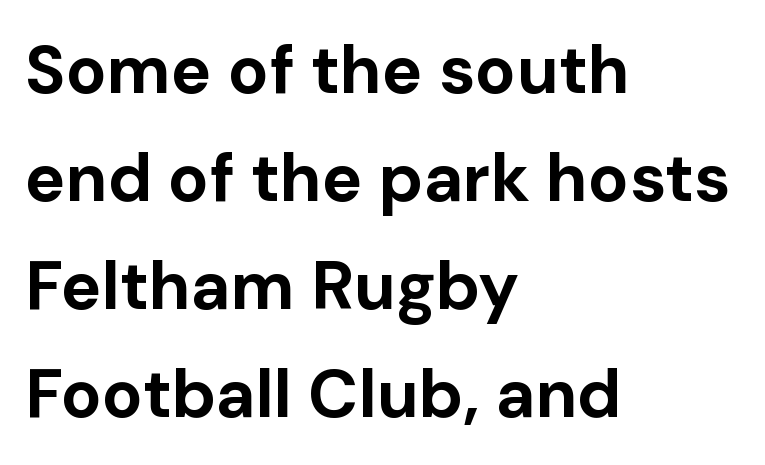
{"serif": "no", "italic": "no", "bold": "yes", "weight": "bold", "width": "normal", "stroke_contrast": "low", "x_height": "medium", "monospaced": "no", "underline": "no", "align": "left", "line_spacing": "normal", "line_spacing_ratio": 1.59, "letter_spacing": "normal", "letter_spacing_em": 0.0, "glyph_px": 68}
